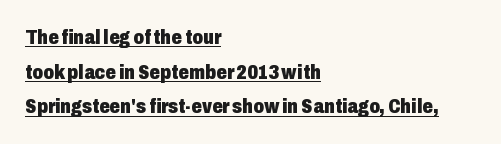
Posture: upright roman. The leading is moderate, giving the passage an even texture. A continuous stroke trails under the words, as in a hyperlink. One-word summary of the alignment: left. How heavy is the stroke? Heavy — this is a bold.
